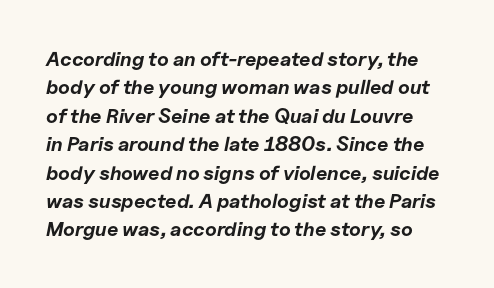
In terms of letterspacing, this is plain default setting. Line spacing here is normal. Looking at the ascenders, they clearly lean. Just letters on the line, the space beneath them empty. Plenty of ink on the page — the face is bold.
